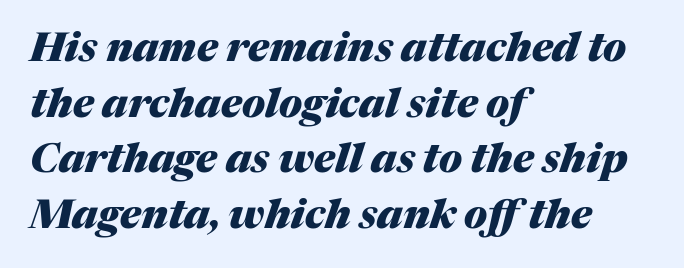
Proportional: the letters do not fall into vertical columns. Clear beneath every line of the passage. In CSS terms this would be text-align: left. Heft: maximum for text — a bold.
